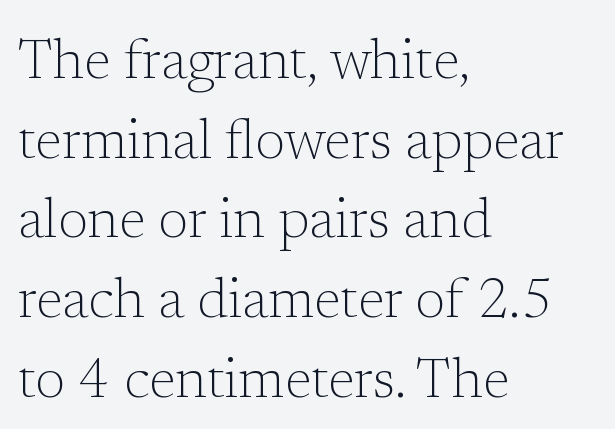
The space between consecutive lines is moderate. Caption: standard tracking, unaltered. The text was rendered using a seriffed face with decorative stroke endings. A typesetter would mark this as roman, not italic. Each letter keeps its own natural width here, so spacing adapts to shape. In CSS terms this would be text-align: left.
